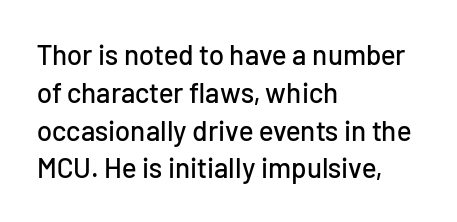
The image shows 28 px sans-serif type, upright; set left-aligned, normal line spacing (1.35x), normal letter spacing, not underlined; low stroke contrast and a medium x-height.
